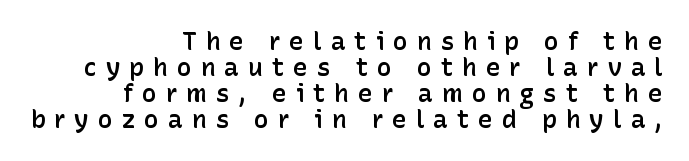
The strip under each line holds only bare page. As a designer I'd log this as weight 600, semibold. You could only call the tracking loose — the letters float apart. Short and long lines alike share a common ending point at right.
